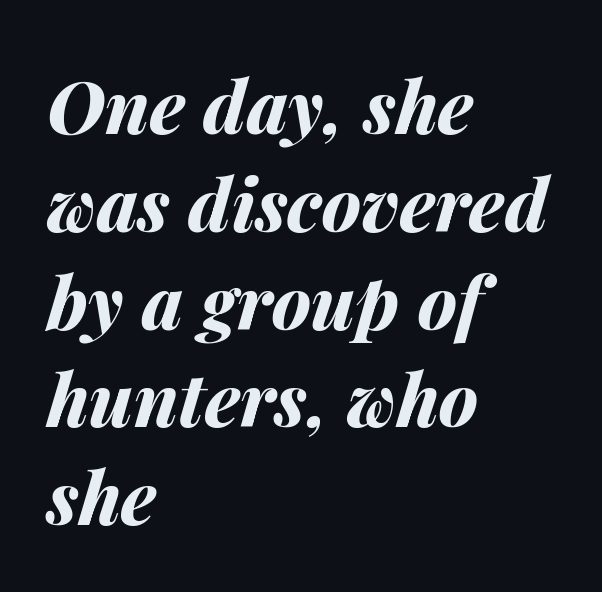
The image shows 73 px bold type, italic (leaning right); set left-aligned, normal line spacing (1.34x), normal letter spacing, not underlined; medium stroke contrast and a medium x-height.
